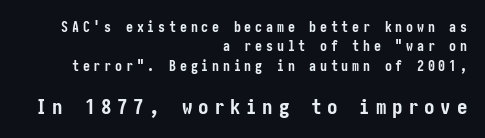
The image shows 21 px bold type, upright; set right-aligned, normal line spacing (1.38x), unusually wide letter spacing (+0.27 em), not underlined; the second (bottom) block is 1.5x larger.
